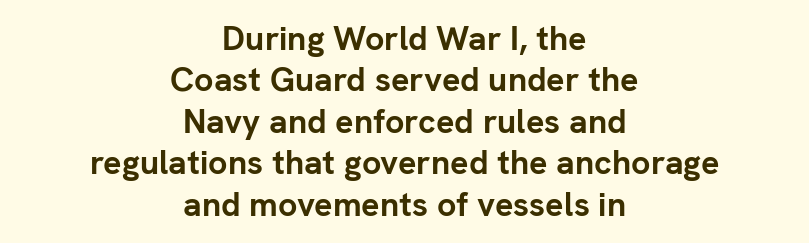
The image shows 34 px semibold sans-serif type, upright; set centered, line spacing 1.22x, normal letter spacing, not underlined; low stroke contrast and a medium x-height.
